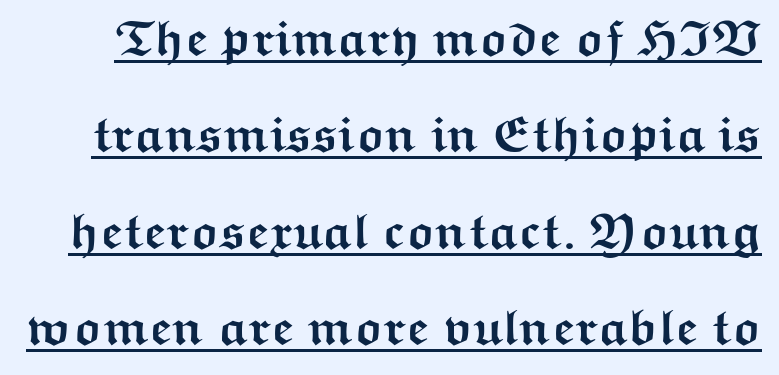
The image shows 50 px semibold, wide sans-serif type, upright; set loose line spacing (1.93x), normal letter spacing, underlined; medium stroke contrast and a medium x-height.
